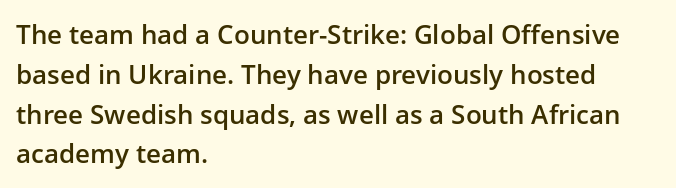
Ordinary non-slanted type is in use. Reading down the block, your eye returns to a fixed left position each line. These lines sit exactly where default settings would place them. Check the space under the baseline: it is left empty.
